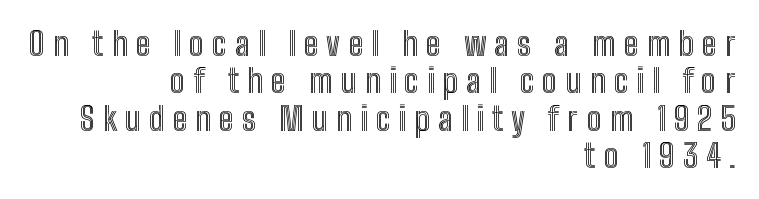
The image shows 33 px condensed type, upright; set right-aligned, tight line spacing (1.13x), unusually wide letter spacing (+0.25 em), not underlined; a medium x-height.
